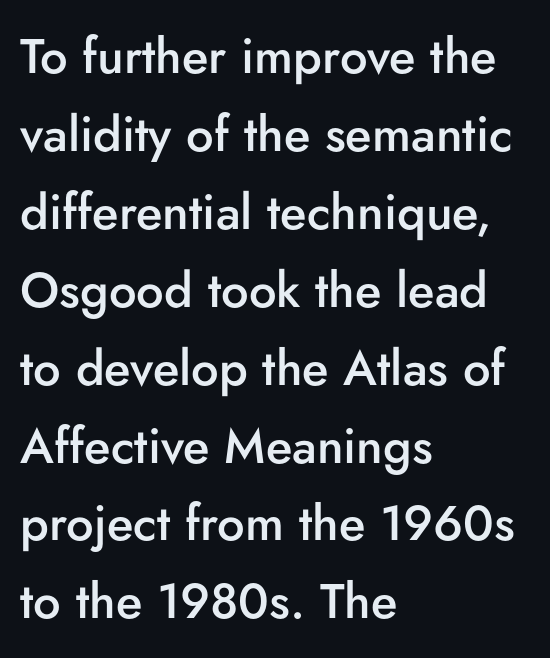
The image shows 49 px semibold sans-serif type, upright; set left-aligned, normal line spacing (1.59x), normal letter spacing, not underlined; low stroke contrast and a small x-height.
